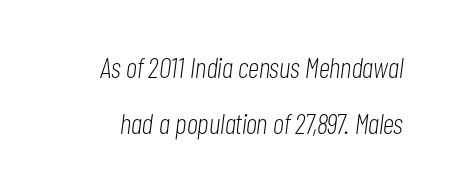
{"italic": "yes", "lean": "right", "slant_degrees": 7, "bold": "no", "weight": "light", "width": "condensed", "stroke_contrast": "low", "x_height": "medium", "monospaced": "no", "underline": "no", "line_spacing": "loose", "line_spacing_ratio": 1.92, "letter_spacing": "normal", "letter_spacing_em": 0.0, "glyph_px": 29}
